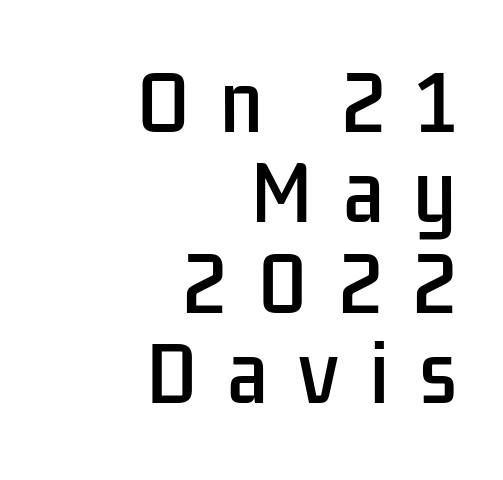
Check the space under the baseline: it is left empty. Upright lettering throughout. Right-aligned paragraph, ragged on the left. This sample has the flowing, uneven cadence of proportional lettering.
